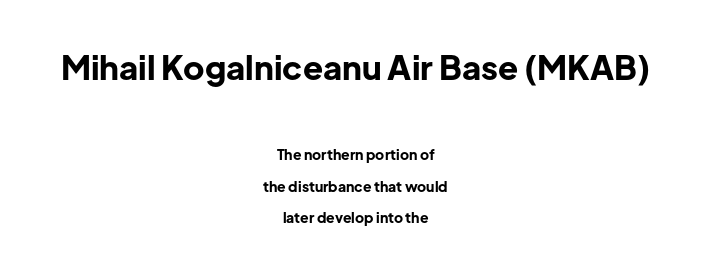
The image shows 33 px bold sans-serif type, upright; set centered, loose line spacing (2.24x), normal letter spacing, not underlined; the first (top) block is 2.36x larger; low stroke contrast and a medium x-height.
